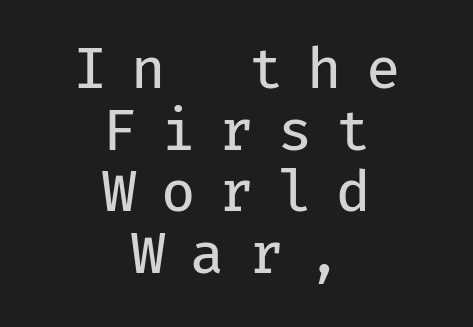
Q: Is the text bold? A: No.
Q: Is the text italic (slanted)? A: No, it is upright.
Q: Is the typeface a serif or a sans-serif typeface? A: Sans-serif.
Q: Is the text underlined? A: No.
Q: How is the paragraph aligned? A: Centered.
Q: Is the spacing between letters normal or unusually wide? A: Unusually wide.
Q: Is the spacing between lines tight, normal or loose? A: Tight.
Q: Width (condensed, normal, or wide)? A: Normal.
Q: Stroke contrast? A: Low.
Q: x-height? A: Medium.
Q: Monospaced? A: Yes.
